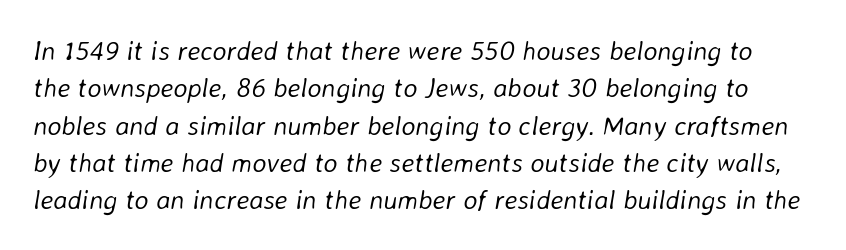
{"italic": "yes", "lean": "right", "slant_degrees": 8, "bold": "no", "underline": "no", "line_spacing": "normal", "line_spacing_ratio": 1.38, "letter_spacing": "normal", "letter_spacing_em": 0.0, "glyph_px": 27}
